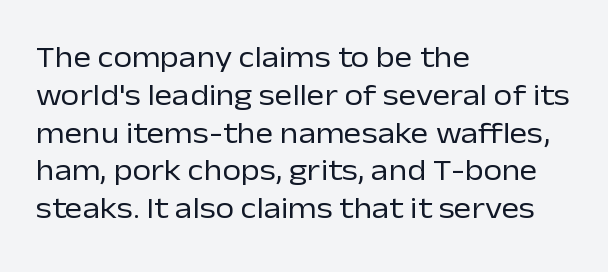
The image shows 30 px regular-weight sans-serif type, upright; set left-aligned, normal line spacing (1.26x), normal letter spacing, not underlined; low stroke contrast and a medium x-height.
